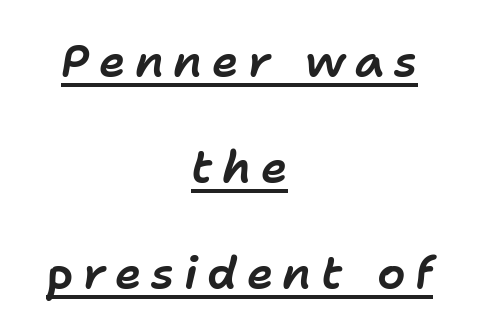
These lines are rendered in a variable-pitch font. The tracking reads as deliberately expanded to a designer's eye. Neither beginnings nor endings align; midpoints do. What's the leading like? Stretched, with rows far apart.
